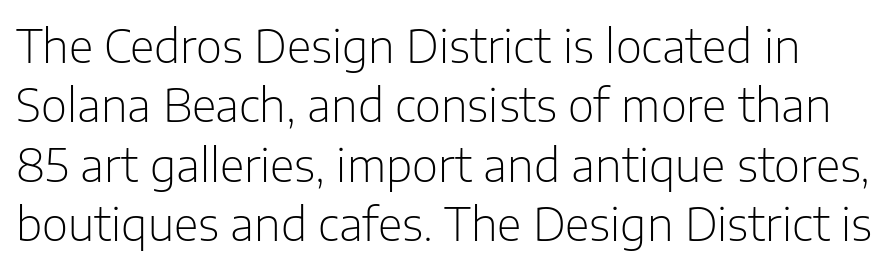
Q: Is the text bold? A: No.
Q: Is the text italic (slanted)? A: No, it is upright.
Q: Is the typeface a serif or a sans-serif typeface? A: Sans-serif.
Q: Is the text underlined? A: No.
Q: Is the spacing between letters normal or unusually wide? A: Normal.
Q: Is the spacing between lines tight, normal or loose? A: Normal.
Q: Width (condensed, normal, or wide)? A: Normal.
Q: Stroke contrast? A: Low.
Q: x-height? A: Medium.
Q: Monospaced? A: No.
